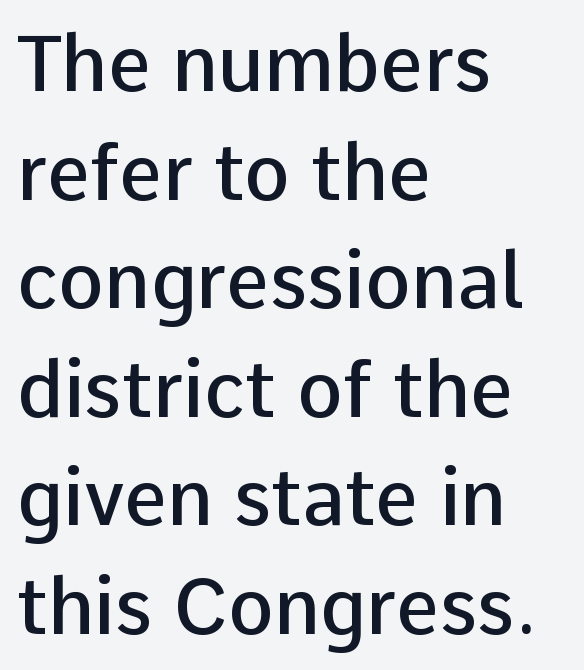
{"serif": "no", "italic": "no", "bold": "semi", "weight": "semibold", "width": "normal", "stroke_contrast": "low", "x_height": "medium", "monospaced": "no", "underline": "no", "align": "left", "line_spacing": "normal", "line_spacing_ratio": 1.41, "letter_spacing": "normal", "letter_spacing_em": 0.0, "glyph_px": 77}
